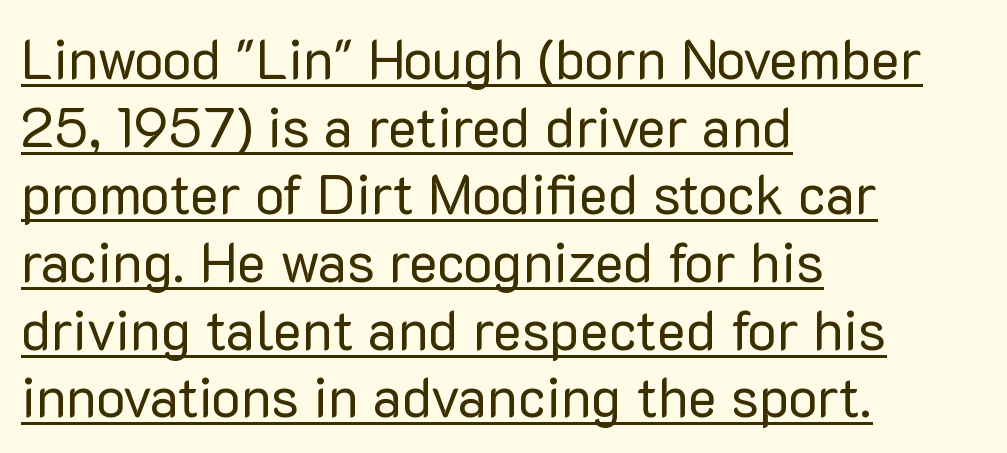
{"serif": "no", "italic": "no", "bold": "no", "weight": "regular", "width": "normal", "stroke_contrast": "low", "x_height": "medium", "monospaced": "no", "underline": "yes", "align": "left", "line_spacing_ratio": 1.23, "letter_spacing": "normal", "letter_spacing_em": 0.0, "glyph_px": 55}
